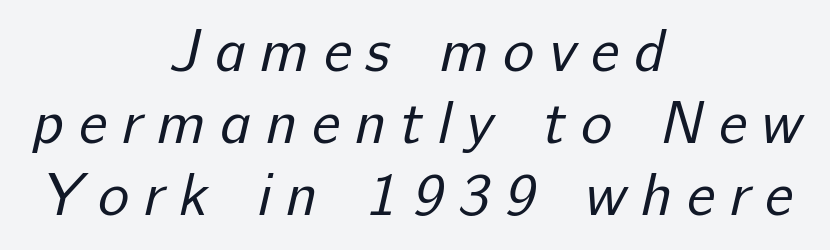
The image shows 59 px regular-weight sans-serif type; set centered, line spacing 1.22x, unusually wide letter spacing (+0.25 em), not underlined; low stroke contrast and a medium x-height.
